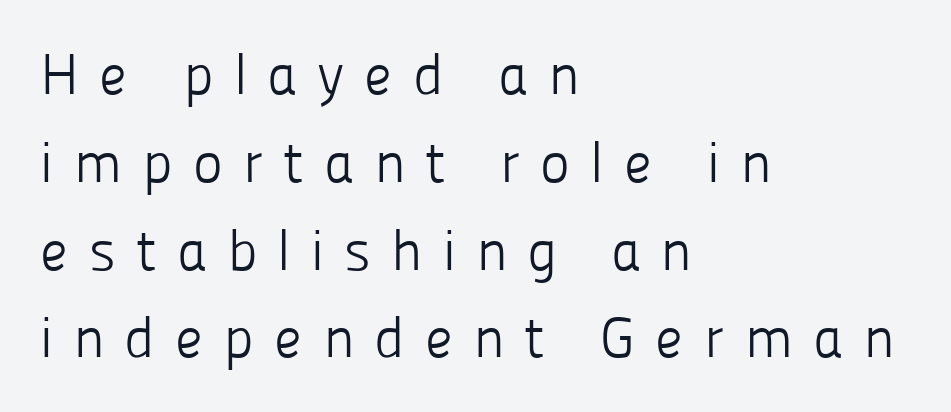
{"serif": "no", "italic": "no", "bold": "no", "weight": "light", "width": "normal", "stroke_contrast": "low", "x_height": "medium", "monospaced": "no", "underline": "no", "align": "left", "line_spacing": "normal", "line_spacing_ratio": 1.54, "letter_spacing": "wide", "letter_spacing_em": 0.35, "glyph_px": 57}
